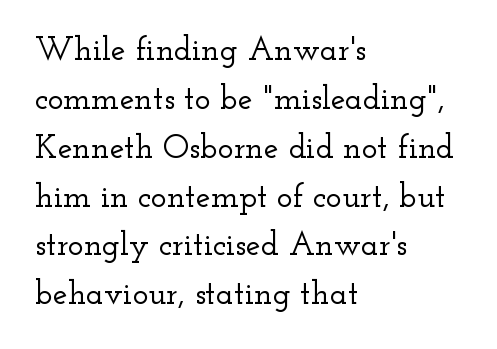
In CSS terms this would be text-align: left. A typesetter would call this leading conventional body-copy spacing. No word sits above an underline. Note the varied advance widths — an 'i' is clearly narrower than an 'm'. This sample uses an upright cut, with every glyph sitting square on the baseline. Look at the bottom of the vertical strokes: they flare into serifs here.
